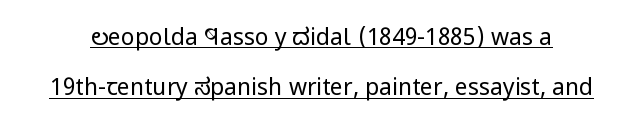
The image shows 23 px text type, upright; set loose line spacing (2.19x), normal letter spacing, underlined.
